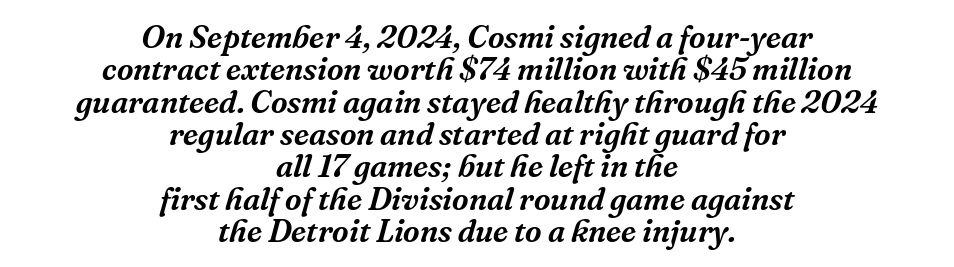
The image shows 32 px serif type, italic (leaning right); set centered, tight line spacing (1.01x), normal letter spacing, not underlined; medium stroke contrast and a medium x-height.
